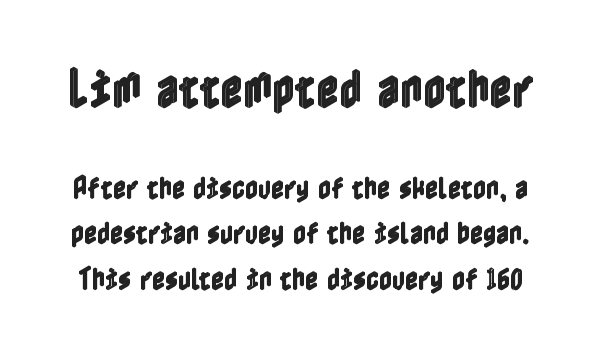
Q: Is the text italic (slanted)? A: No, it is upright.
Q: Is the text underlined? A: No.
Q: Is the spacing between letters normal or unusually wide? A: Normal.
Q: Which block of text is set in a larger size, the first (top) or the second (bottom)? A: The first (top) one.
Q: Width (condensed, normal, or wide)? A: Condensed.
Q: x-height? A: Medium.
